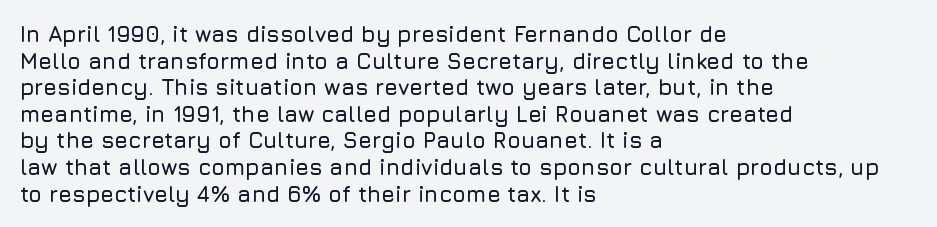
{"italic": "no", "underline": "no", "align": "left", "line_spacing_ratio": 1.21, "letter_spacing": "normal", "letter_spacing_em": 0.0, "glyph_px": 22}
